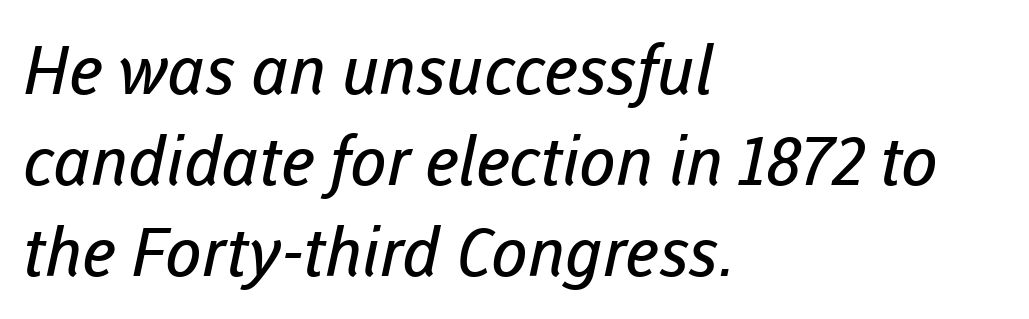
{"serif": "no", "bold": "no", "weight": "regular", "width": "normal", "stroke_contrast": "low", "x_height": "medium", "monospaced": "no", "underline": "no", "align": "left", "line_spacing": "normal", "line_spacing_ratio": 1.36, "letter_spacing": "normal", "letter_spacing_em": 0.0, "glyph_px": 67}
